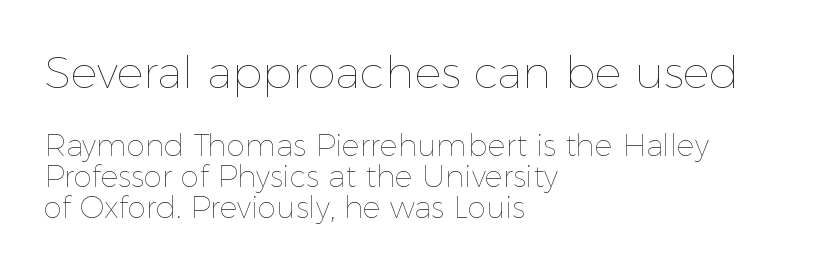
A student would call this left alignment; a typographer would say flush left, rag right. No chunkiness to these letters — they're not bold. In this sample the first text group is rendered at the bigger scale. Think of a printed novel: that variable character pitch is what you see here.
